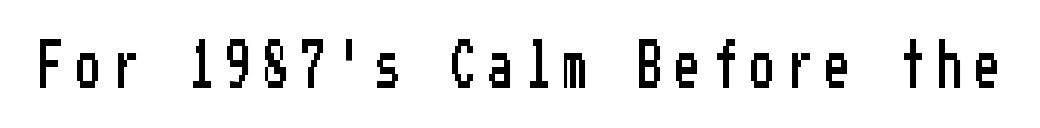
The image shows 48 px condensed sans-serif type, upright; set unusually wide letter spacing (+0.28 em), not underlined; low stroke contrast and a medium x-height.
